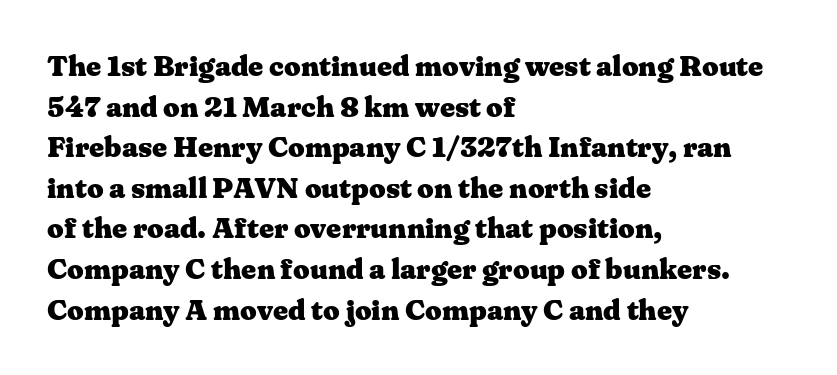
Q: Is the text bold? A: Yes.
Q: Is the text italic (slanted)? A: No, it is upright.
Q: Is the typeface a serif or a sans-serif typeface? A: Serif.
Q: Is the text underlined? A: No.
Q: How is the paragraph aligned? A: Left-aligned.
Q: Is the spacing between letters normal or unusually wide? A: Normal.
Q: Is the spacing between lines tight, normal or loose? A: Normal.
Q: Width (condensed, normal, or wide)? A: Wide.
Q: Stroke contrast? A: Medium.
Q: x-height? A: Medium.
Q: Monospaced? A: No.
